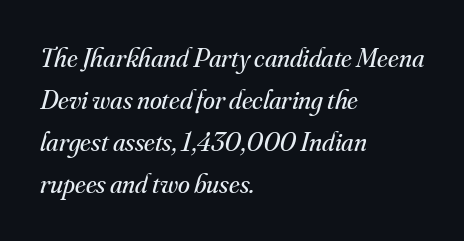
{"italic": "yes", "lean": "right", "slant_degrees": 16, "bold": "no", "underline": "no", "align": "left", "line_spacing": "normal", "line_spacing_ratio": 1.56, "letter_spacing": "normal", "letter_spacing_em": 0.0, "glyph_px": 27}
